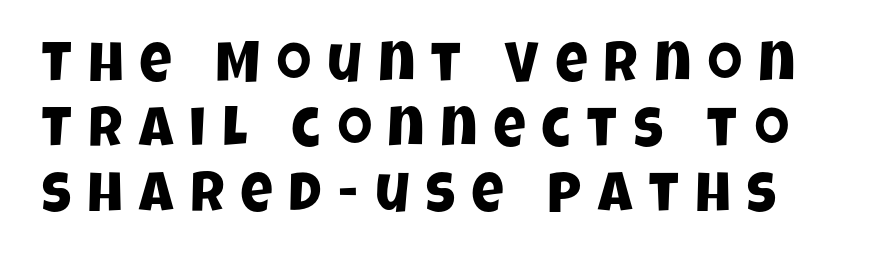
Serif or sans? Sans — the stroke terminals are bare. The tracking jumps out immediately: characters are airy and widely separated. A typesetter would call this proportional, since set widths differ per character. Descender tails drop into unmarked territory.
